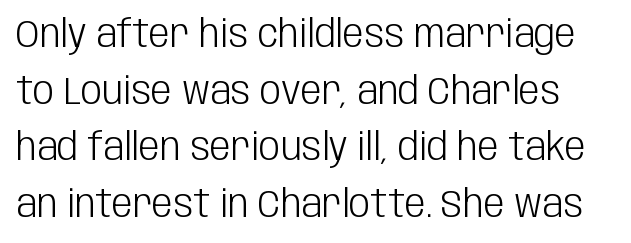
Q: Is the text bold? A: No.
Q: Is the text italic (slanted)? A: No, it is upright.
Q: Is the typeface a serif or a sans-serif typeface? A: Sans-serif.
Q: Is the text underlined? A: No.
Q: Is the spacing between letters normal or unusually wide? A: Normal.
Q: Is the spacing between lines tight, normal or loose? A: Normal.
Q: Width (condensed, normal, or wide)? A: Condensed.
Q: Stroke contrast? A: Low.
Q: x-height? A: Large.
Q: Monospaced? A: No.
